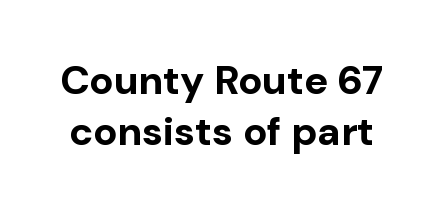
The image shows 40 px bold sans-serif type, upright; set normal line spacing (1.28x), normal letter spacing, not underlined; low stroke contrast and a medium x-height.
